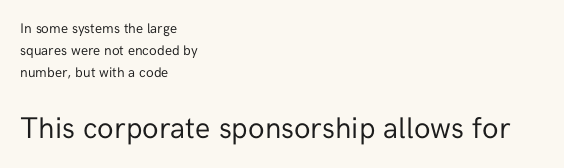
Q: Is the text bold? A: No.
Q: Is the text italic (slanted)? A: No, it is upright.
Q: Is the typeface a serif or a sans-serif typeface? A: Sans-serif.
Q: Is the text underlined? A: No.
Q: How is the paragraph aligned? A: Left-aligned.
Q: Is the spacing between letters normal or unusually wide? A: Normal.
Q: Is the spacing between lines tight, normal or loose? A: Normal.
Q: Which block of text is set in a larger size, the first (top) or the second (bottom)? A: The second (bottom) one.
Q: Width (condensed, normal, or wide)? A: Normal.
Q: Stroke contrast? A: Low.
Q: x-height? A: Medium.
Q: Monospaced? A: No.
